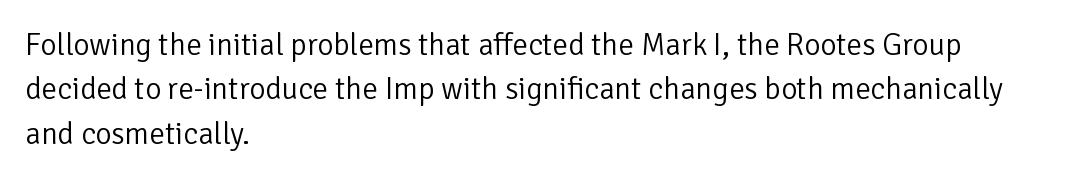
The image shows 31 px light sans-serif type, upright; set left-aligned, normal line spacing (1.43x), normal letter spacing, not underlined; low stroke contrast and a medium x-height.
